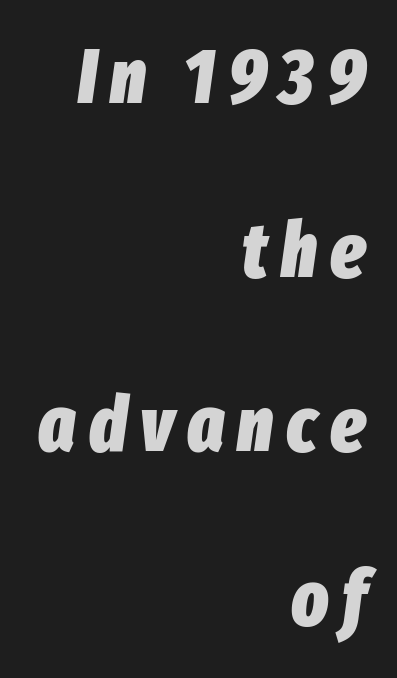
Q: Is the text bold? A: Yes.
Q: Is the text italic (slanted)? A: Yes, it leans right by about 8 degrees.
Q: Is the text underlined? A: No.
Q: How is the paragraph aligned? A: Right-aligned.
Q: Is the spacing between lines tight, normal or loose? A: Loose.
Q: Width (condensed, normal, or wide)? A: Condensed.
Q: Stroke contrast? A: Low.
Q: x-height? A: Medium.
Q: Monospaced? A: No.
